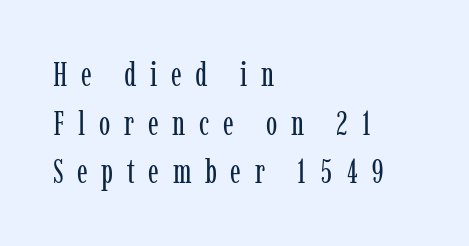
The image shows 34 px regular-weight, condensed serif type, upright; set left-aligned, normal line spacing (1.43x), unusually wide letter spacing (+0.4 em), not underlined; low stroke contrast and a medium x-height.
